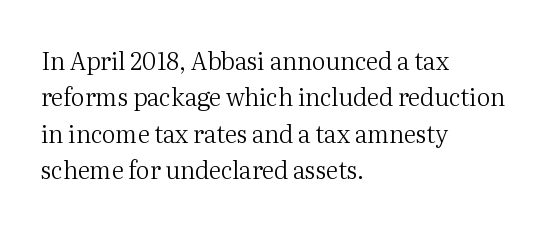
The image shows 24 px text type, upright; set left-aligned, normal line spacing (1.52x), normal letter spacing, not underlined.
